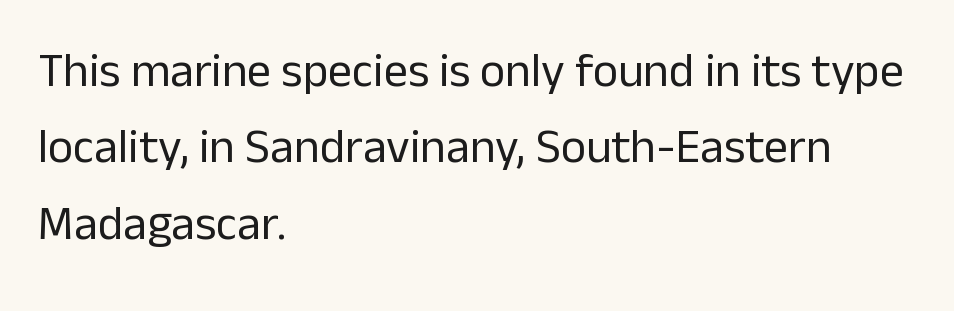
The typeface has the unassuming heft of standard copy or less. No extra tracking has been applied to these lines. This sample keeps an unexceptional amount of space between lines. Typeset ragged right — the left edge is the straight one.
